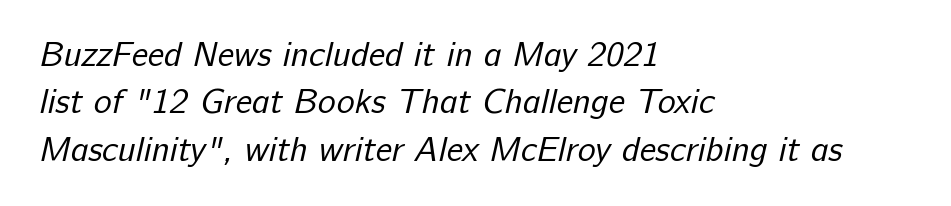
{"serif": "no", "bold": "no", "weight": "regular", "width": "normal", "stroke_contrast": "low", "x_height": "medium", "monospaced": "no", "underline": "no", "align": "left", "line_spacing": "normal", "line_spacing_ratio": 1.39, "letter_spacing": "normal", "letter_spacing_em": 0.0, "glyph_px": 34}
